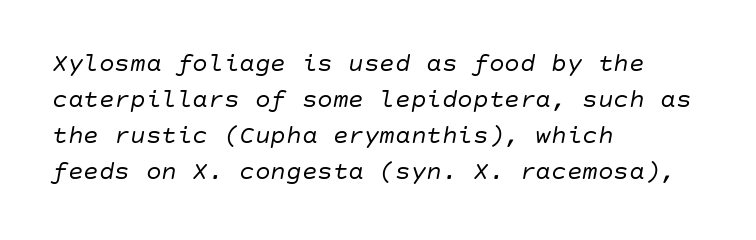
The image shows 26 px text type, italic (leaning right); set left-aligned, normal line spacing (1.38x), normal letter spacing, not underlined.
